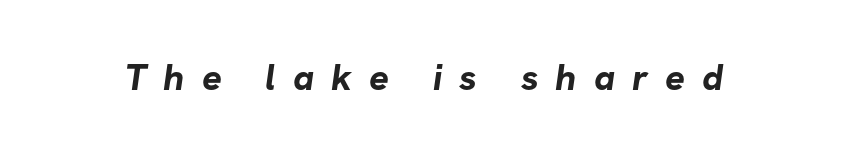
The image shows 37 px bold sans-serif type; set unusually wide letter spacing (+0.46 em), not underlined; low stroke contrast and a medium x-height.
